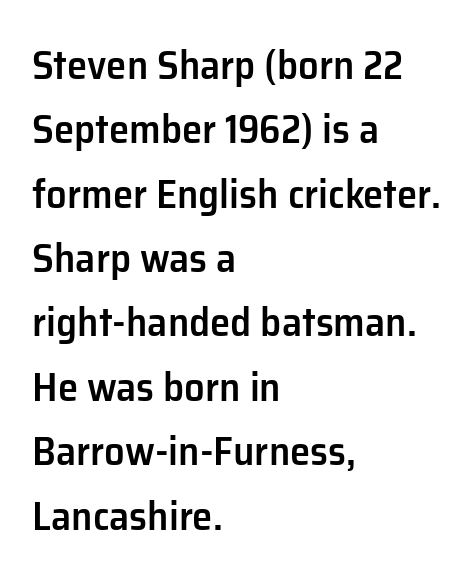
Q: Is the text bold? A: Semi-bold.
Q: Is the text italic (slanted)? A: No, it is upright.
Q: Is the typeface a serif or a sans-serif typeface? A: Sans-serif.
Q: Is the text underlined? A: No.
Q: How is the paragraph aligned? A: Left-aligned.
Q: Is the spacing between letters normal or unusually wide? A: Normal.
Q: Is the spacing between lines tight, normal or loose? A: Normal.
Q: Width (condensed, normal, or wide)? A: Normal.
Q: Stroke contrast? A: Low.
Q: x-height? A: Medium.
Q: Monospaced? A: No.
